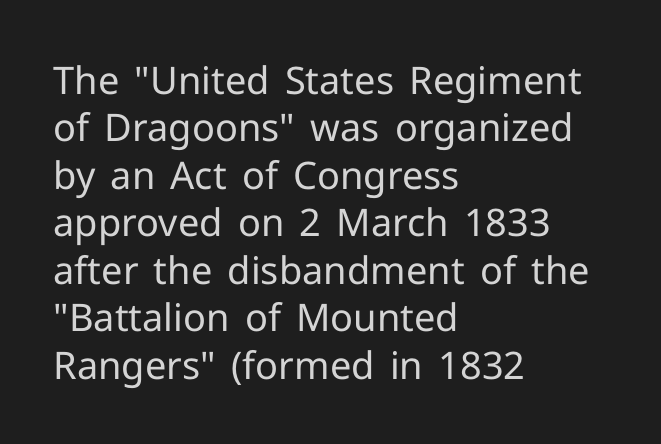
The space directly below the letters is spotless. The lines sit at an ordinary, default distance from one another. The passage shown is typed in a proportional face where columns would drift. Each stroke keeps to a modest, everyday thickness or less. Examine the stroke ends and you'll find no serifs.
